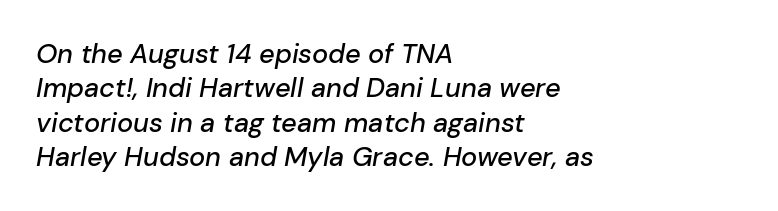
These lines are set flush left with a ragged right edge. The line-height multiplier appears to be the usual default. The tracking reads as untouched default to a designer's eye. A clean baseline with only descenders dipping below it.
